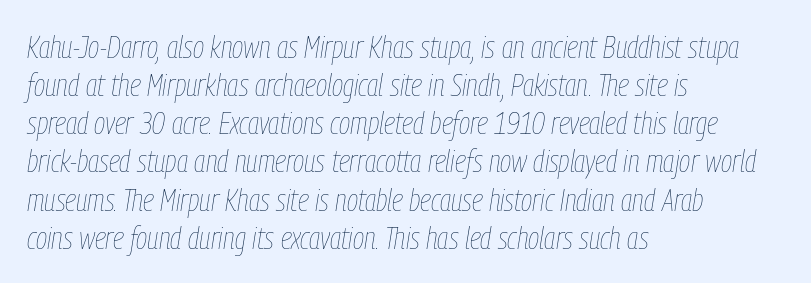
The passage shown has conventional tracking throughout. Words float on clear page, feet unadorned. The passage shown leans; its letterforms are oblique. The lines in this sample share a left origin and differ only in where they stop. Each letter keeps its own natural width here, so spacing adapts to shape. Is the type heavy? It reads as light-to-regular instead.
